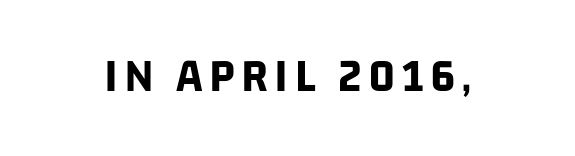
Anything drawn beneath the words? Only blank space. Set as a true bold cut, around the 700 mark. The face used here is proportionally spaced, like ordinary book or web type. This is sans-serif lettering, the kind often seen on screens and signage.
